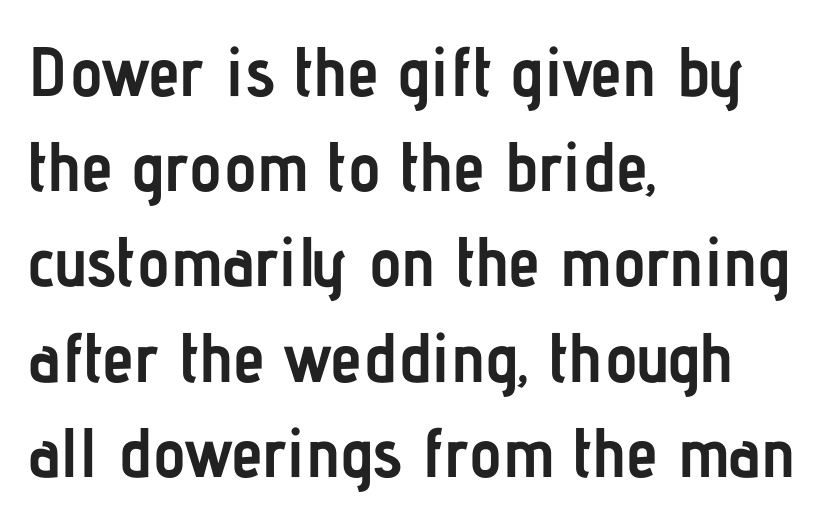
The typesetting leans heavy: a genuine bold. Is the letter spacing exaggerated? No — it looks like the ordinary default. Classification — sans serif. This sample has the flowing, uneven cadence of proportional lettering. The lines sit at an ordinary, default distance from one another. Underlining? Definitely not there.
